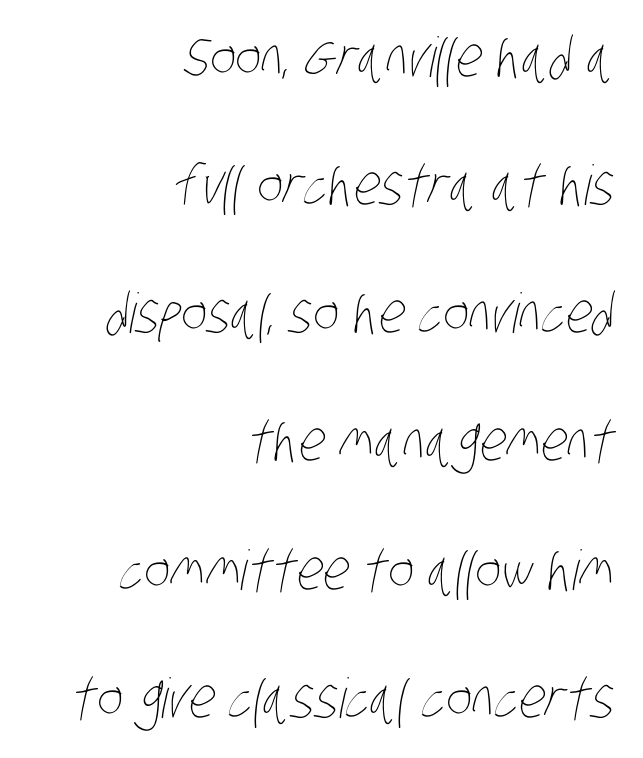
{"bold": "no", "weight": "thin", "width": "condensed", "stroke_contrast": "low", "x_height": "large", "monospaced": "no", "underline": "no", "align": "right", "line_spacing": "loose", "line_spacing_ratio": 2.33, "letter_spacing": "normal", "letter_spacing_em": 0.0, "glyph_px": 55}
